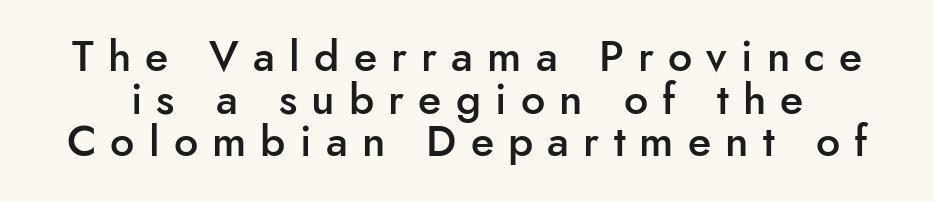
{"serif": "no", "italic": "no", "bold": "semi", "weight": "semibold", "width": "normal", "stroke_contrast": "low", "x_height": "small", "monospaced": "no", "underline": "no", "line_spacing": "tight", "line_spacing_ratio": 0.99, "letter_spacing": "wide", "letter_spacing_em": 0.33, "glyph_px": 43}
